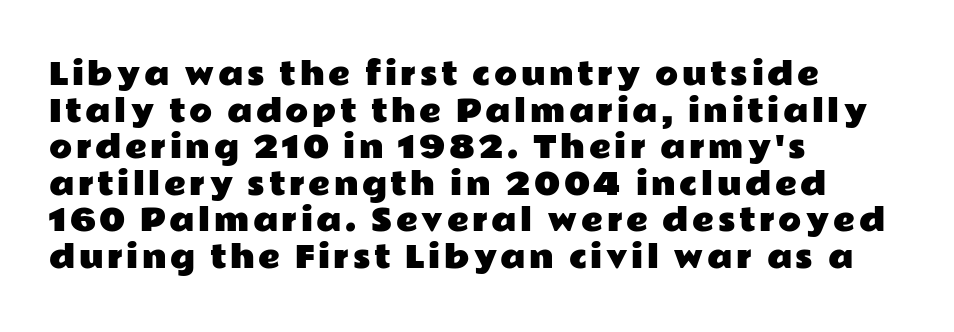
Q: Is the text italic (slanted)? A: No, it is upright.
Q: Is the typeface a serif or a sans-serif typeface? A: Sans-serif.
Q: Is the text underlined? A: No.
Q: How is the paragraph aligned? A: Left-aligned.
Q: Width (condensed, normal, or wide)? A: Wide.
Q: Stroke contrast? A: Low.
Q: x-height? A: Medium.
Q: Monospaced? A: No.
